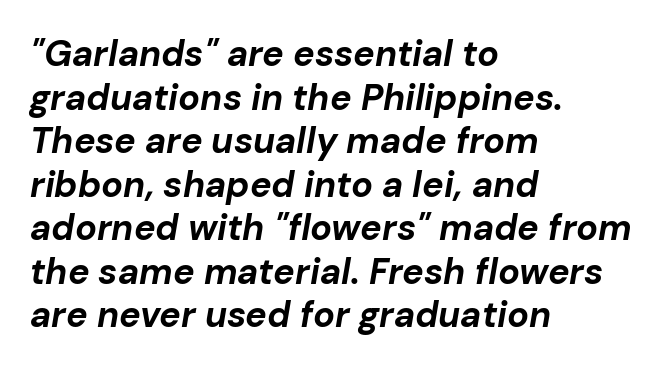
{"italic": "yes", "lean": "right", "slant_degrees": 10, "bold": "yes", "weight": "bold", "width": "normal", "stroke_contrast": "low", "x_height": "medium", "monospaced": "no", "underline": "no", "align": "left", "line_spacing_ratio": 1.21, "letter_spacing": "normal", "letter_spacing_em": 0.0, "glyph_px": 36}
